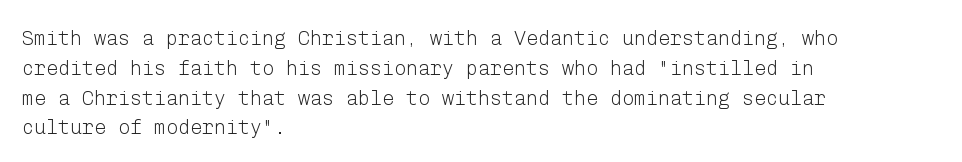
The image shows 20 px text type, upright; set left-aligned, normal line spacing (1.49x), normal letter spacing, not underlined.
